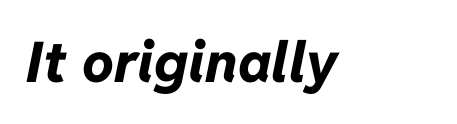
Q: Is the text bold? A: Yes.
Q: Is the text italic (slanted)? A: Yes, it leans right by about 11 degrees.
Q: Is the text underlined? A: No.
Q: Is the spacing between letters normal or unusually wide? A: Normal.
Q: Width (condensed, normal, or wide)? A: Normal.
Q: Stroke contrast? A: Low.
Q: x-height? A: Medium.
Q: Monospaced? A: No.
